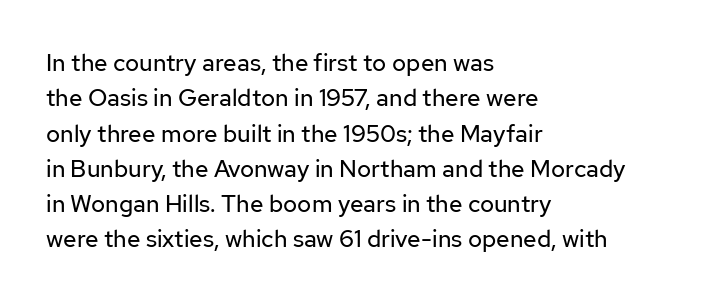
{"italic": "no", "bold": "no", "underline": "no", "align": "left", "line_spacing": "normal", "line_spacing_ratio": 1.47, "letter_spacing": "normal", "letter_spacing_em": 0.0, "glyph_px": 24}
